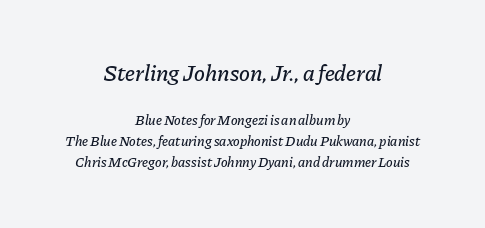
Q: Is the text italic (slanted)? A: Yes, it leans right by about 11 degrees.
Q: Is the text underlined? A: No.
Q: How is the paragraph aligned? A: Centered.
Q: Is the spacing between letters normal or unusually wide? A: Normal.
Q: Is the spacing between lines tight, normal or loose? A: Normal.
Q: Which block of text is set in a larger size, the first (top) or the second (bottom)? A: The first (top) one.
